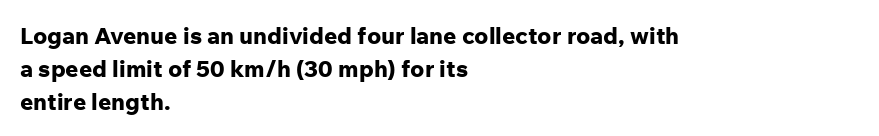
The gaps between neighbouring characters are ordinary and unremarkable. A dark, heavy texture on the line: the type is bold. Leftover space on each line is placed entirely after the last word. Reading down the column, the eye jumps a familiar distance to each next line. This is the regular roman posture of the typeface.
